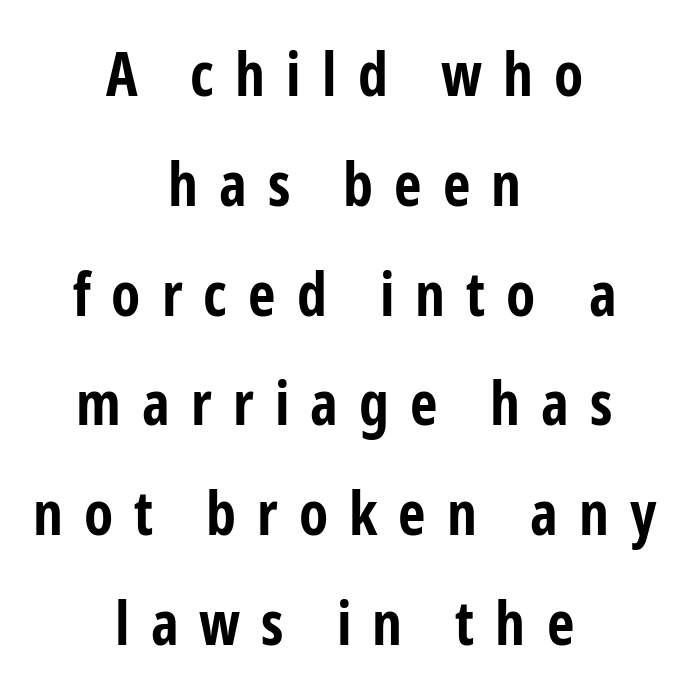
Just letters on the line, the space beneath them empty. The glyphs have the mass of a bold cut. Think of a printed novel: that variable character pitch is what you see here. Classification — sans serif. How are the letters spaced? Widely, with obvious added tracking.
